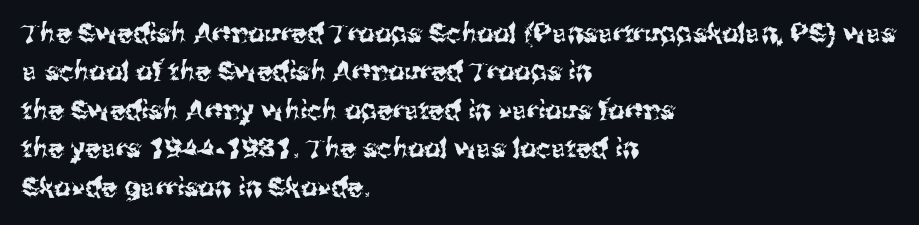
{"italic": "no", "underline": "no", "align": "left", "line_spacing": "normal", "line_spacing_ratio": 1.48, "letter_spacing": "normal", "letter_spacing_em": 0.0, "glyph_px": 26}
